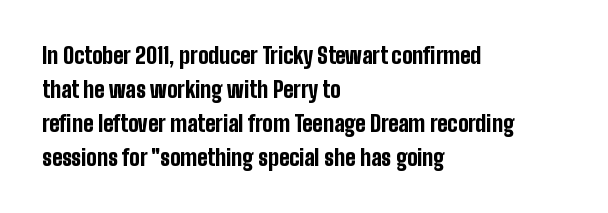
{"italic": "no", "bold": "yes", "underline": "no", "align": "left", "line_spacing": "normal", "line_spacing_ratio": 1.54, "letter_spacing": "normal", "letter_spacing_em": 0.0, "glyph_px": 22}
